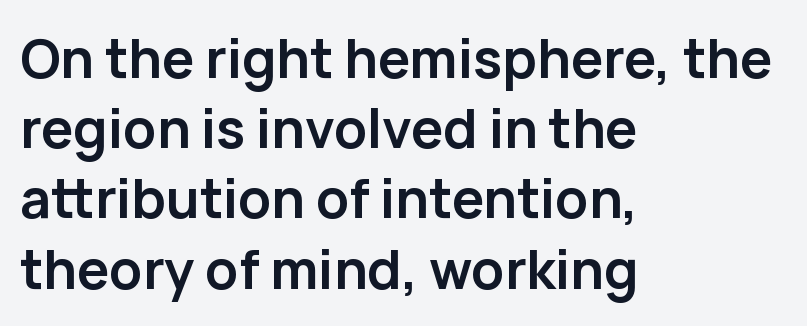
The image shows 54 px semibold sans-serif type, upright; set left-aligned, normal line spacing (1.3x), normal letter spacing, not underlined; low stroke contrast and a medium x-height.
